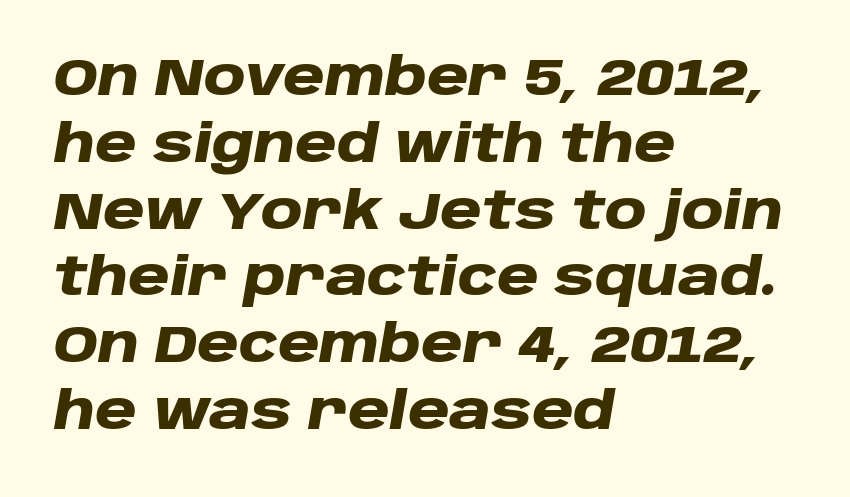
The image shows 51 px heavy, wide type, italic (leaning right); set left-aligned, normal line spacing (1.31x), normal letter spacing, not underlined; low stroke contrast and a large x-height.
